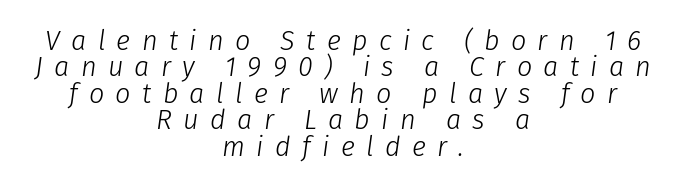
The image shows 27 px text type, italic (leaning right); set centered, tight line spacing (0.98x), unusually wide letter spacing (+0.42 em), not underlined.
